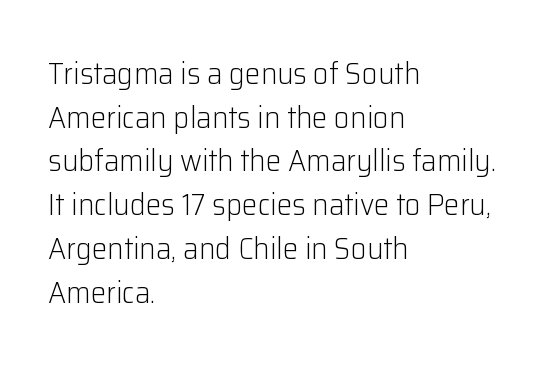
{"serif": "no", "italic": "no", "bold": "no", "weight": "light", "width": "normal", "stroke_contrast": "low", "x_height": "medium", "monospaced": "no", "underline": "no", "align": "left", "line_spacing": "normal", "line_spacing_ratio": 1.41, "letter_spacing": "normal", "letter_spacing_em": 0.0, "glyph_px": 31}
